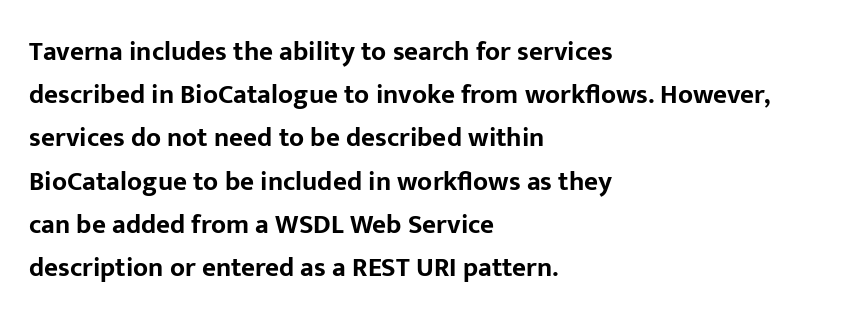
Q: Is the text bold? A: Yes.
Q: Is the text italic (slanted)? A: No, it is upright.
Q: Is the text underlined? A: No.
Q: How is the paragraph aligned? A: Left-aligned.
Q: Is the spacing between letters normal or unusually wide? A: Normal.
Q: Is the spacing between lines tight, normal or loose? A: Normal.
